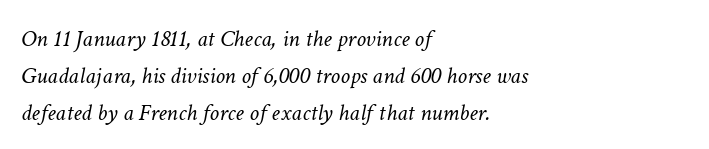
The letterforms sit shoulder to shoulder at normal distance. Stroke thickness stays within the range of a standard reading face or lighter. This rendering features lettering with no underline. Rows of type keep a routine distance in the vertical direction. Compared with a centered layout, this one pins lines to the left instead. The rendering applies a slant to the glyphs.
